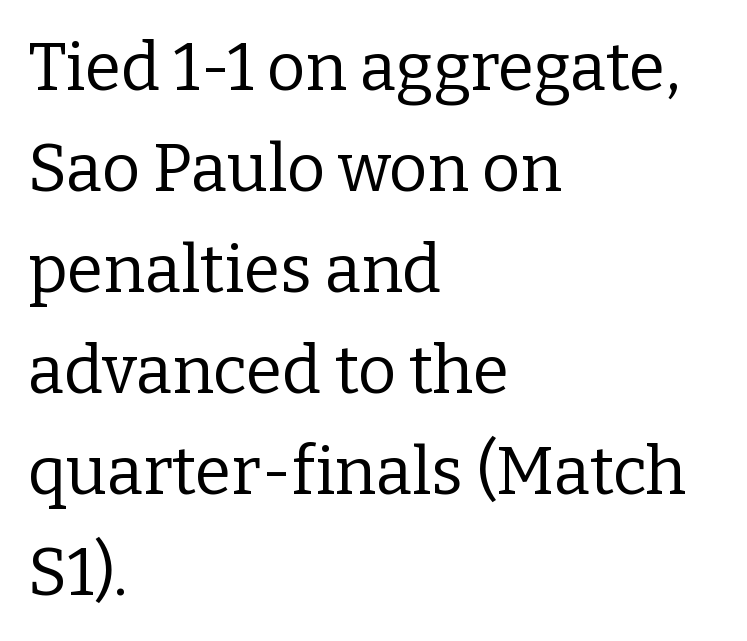
A typesetter would call this leading conventional body-copy spacing. Nobody touched the tracking dial on this one. Here the designer chose a conventional face with non-uniform glyph widths. Line starts are locked; line ends wander. Italic? Not at all — the glyphs are vertical. Note: serifs present on the glyphs.
